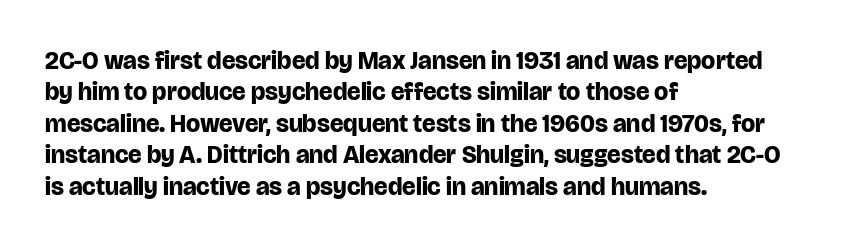
Horizontal alignment here is leftward, the default for most running prose. These lines were composed using upright roman letters. Quick note: underline off. Words appear dense and cohesive because spacing is normal. Honestly, the row spacing looks completely unremarkable. Heft: maximum for text — a bold.
